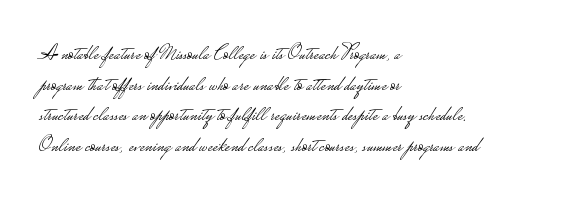
The strip under each line holds only bare page. The lines in this sample share a left origin and differ only in where they stop. The block of text has a typical density, with ordinary space between rows. A typesetter would call this zero additional tracking. Each stroke keeps to a modest, everyday thickness or less.
